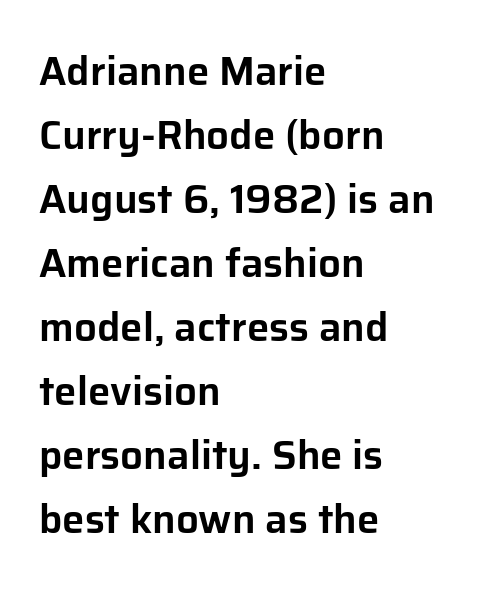
The typeface chosen for these lines omits serifs. Honestly, the row spacing looks completely unremarkable. Tracking here is standard; glyphs follow each other at the usual distance. The area under the type is left untouched.
